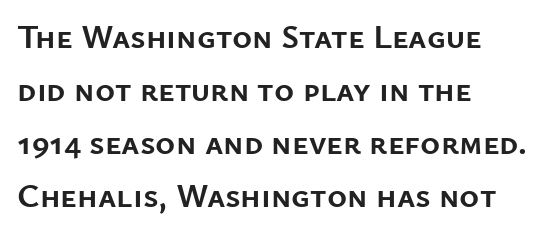
The image shows 34 px semibold sans-serif type, upright; set left-aligned, normal line spacing (1.56x), normal letter spacing, not underlined; low stroke contrast and a medium x-height.
